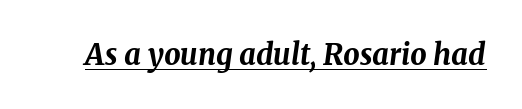
Pretty heavy lettering here — definitely bold. Does the lettering tilt? It does — this is italic. Each line of the rendering has a horizontal stroke beneath the glyphs. You could not count columns in this text — the font is proportionally spaced. Honestly, the letter spacing is just normal — you wouldn't notice it.
